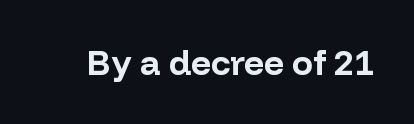
Q: Is the text bold? A: Yes.
Q: Is the text italic (slanted)? A: No, it is upright.
Q: Is the typeface a serif or a sans-serif typeface? A: Sans-serif.
Q: Is the text underlined? A: No.
Q: Is the spacing between letters normal or unusually wide? A: Normal.
Q: Width (condensed, normal, or wide)? A: Normal.
Q: Stroke contrast? A: Low.
Q: x-height? A: Medium.
Q: Monospaced? A: No.
